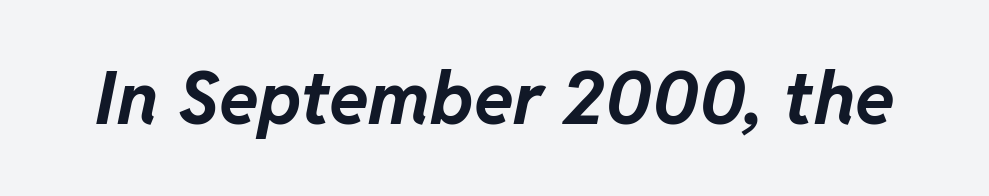
{"italic": "yes", "lean": "right", "slant_degrees": 11, "bold": "yes", "weight": "bold", "width": "normal", "stroke_contrast": "low", "x_height": "medium", "monospaced": "no", "underline": "no", "letter_spacing": "normal", "letter_spacing_em": 0.0, "glyph_px": 73}
